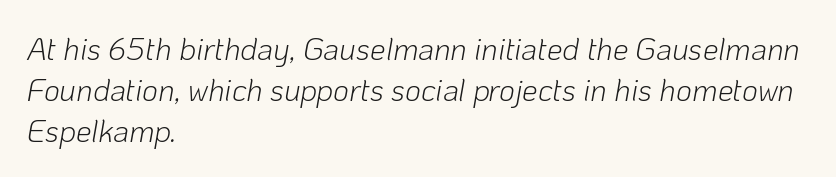
{"italic": "yes", "lean": "right", "slant_degrees": 10, "bold": "no", "weight": "light", "width": "normal", "stroke_contrast": "low", "x_height": "medium", "monospaced": "no", "underline": "no", "align": "left", "line_spacing": "normal", "line_spacing_ratio": 1.32, "letter_spacing": "normal", "letter_spacing_em": 0.0, "glyph_px": 31}
